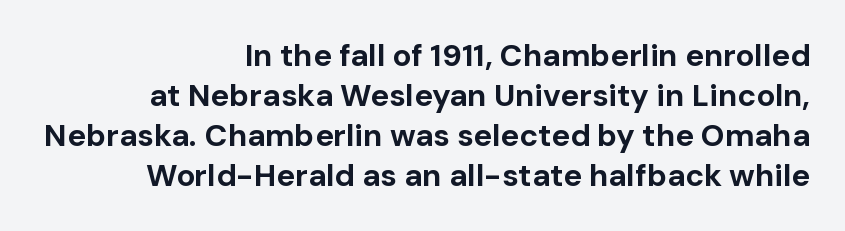
{"serif": "no", "italic": "no", "bold": "yes", "weight": "bold", "width": "normal", "stroke_contrast": "low", "x_height": "medium", "monospaced": "no", "underline": "no", "align": "right", "line_spacing": "normal", "line_spacing_ratio": 1.29, "letter_spacing": "normal", "letter_spacing_em": 0.0, "glyph_px": 31}
